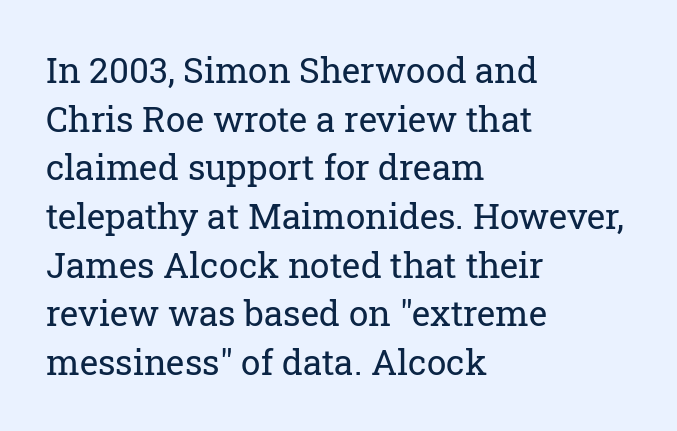
The image shows 35 px regular-weight serif type, upright; set left-aligned, normal line spacing (1.39x), normal letter spacing, not underlined; low stroke contrast and a medium x-height.
